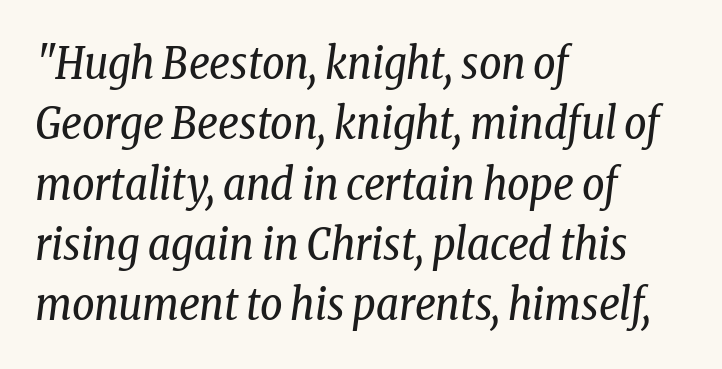
The image shows 44 px regular-weight, condensed serif type, italic (leaning right); set left-aligned, normal line spacing (1.37x), normal letter spacing, not underlined; low stroke contrast and a medium x-height.
